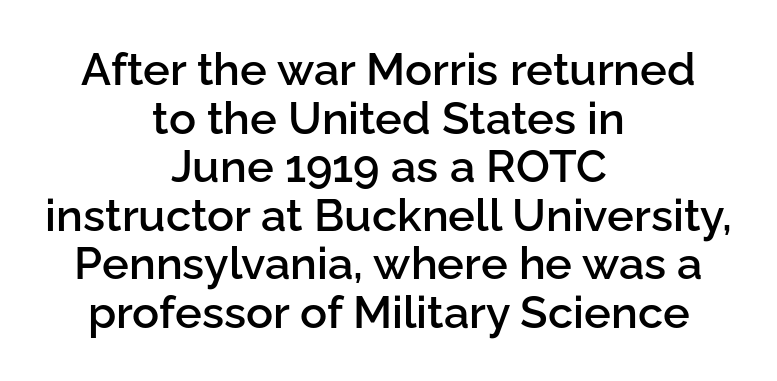
The image shows 45 px semibold sans-serif type, upright; set centered, tight line spacing (1.08x), normal letter spacing, not underlined; low stroke contrast and a medium x-height.
